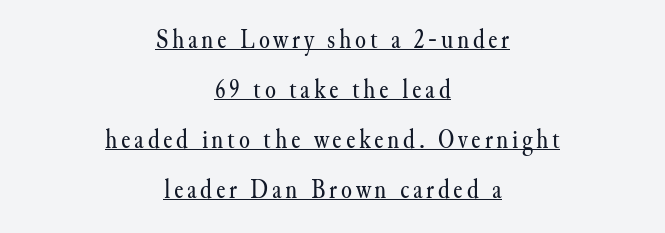
Line starts and ends both wander, symmetrically. The rendering shows small feet on the letterforms — a serif design. Each line of the rendering has a horizontal stroke beneath the glyphs. Bold? No — there's no thickening of the strokes.
